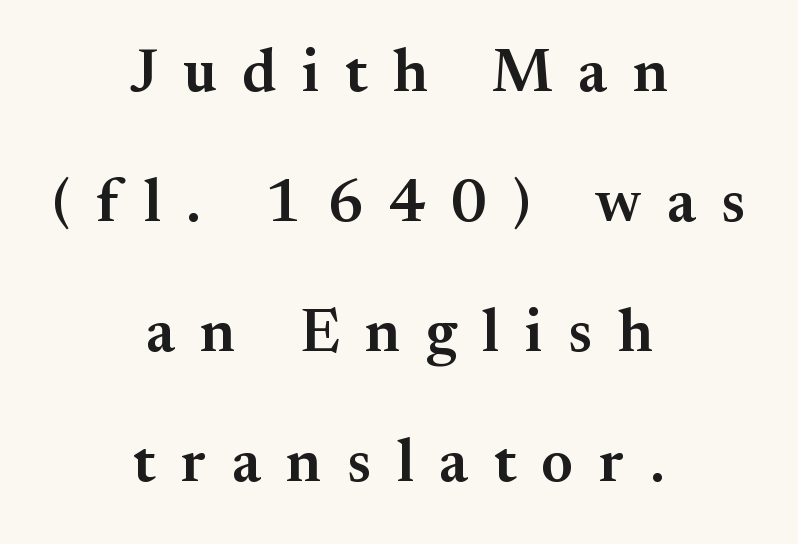
What kind of face is this? One with serifs. Every letter is mildly thick-stroked: semibold rather than bold. Words appear elongated and porous because spacing is wide. Quick note: not italic, upright.
